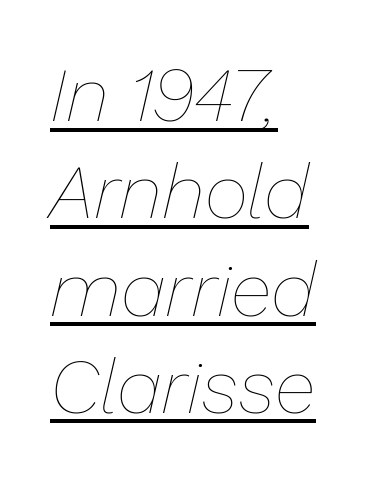
Slant detected: the letters are inclined. Do the characters align in a grid? No, the font is proportional. The rendering anchors every line to the left-hand side. The passage shown stacks its lines at a standard gap.
